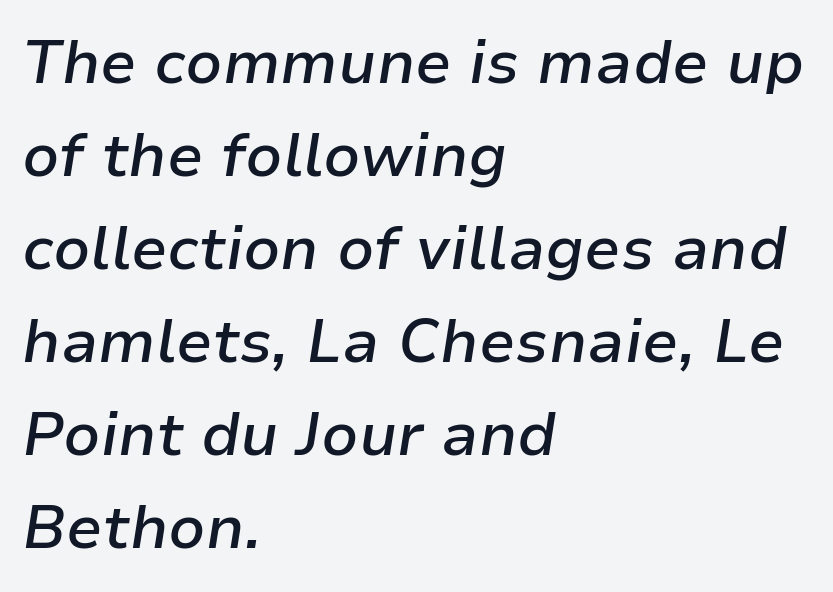
The passage shown is typed in a proportional face where columns would drift. The face used here is a semibold: visibly heavier than regular, lighter than bold. This sample uses an oblique cut, with every glyph tilted off the vertical. Each word holds together tightly as a unit, with standard inter-letter gaps. Any mark beneath the type? The region is blank. A typesetter would call this leading conventional body-copy spacing.
